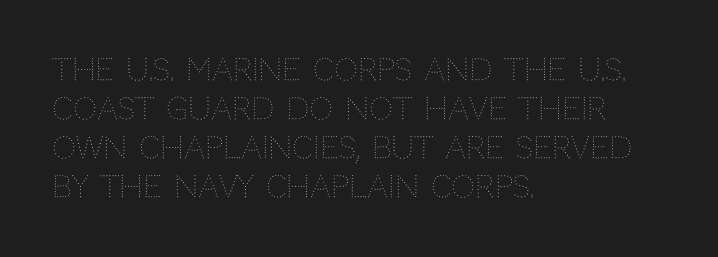
Q: Is the text bold? A: No.
Q: Is the text italic (slanted)? A: No, it is upright.
Q: Is the text underlined? A: No.
Q: How is the paragraph aligned? A: Left-aligned.
Q: Is the spacing between letters normal or unusually wide? A: Normal.
Q: Is the spacing between lines tight, normal or loose? A: Normal.
Q: Width (condensed, normal, or wide)? A: Normal.
Q: Stroke contrast? A: Medium.
Q: x-height? A: Large.
Q: Monospaced? A: No.
